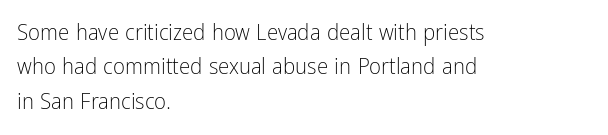
Q: Is the text bold? A: No.
Q: Is the text italic (slanted)? A: No, it is upright.
Q: Is the text underlined? A: No.
Q: How is the paragraph aligned? A: Left-aligned.
Q: Is the spacing between letters normal or unusually wide? A: Normal.
Q: Is the spacing between lines tight, normal or loose? A: Normal.
